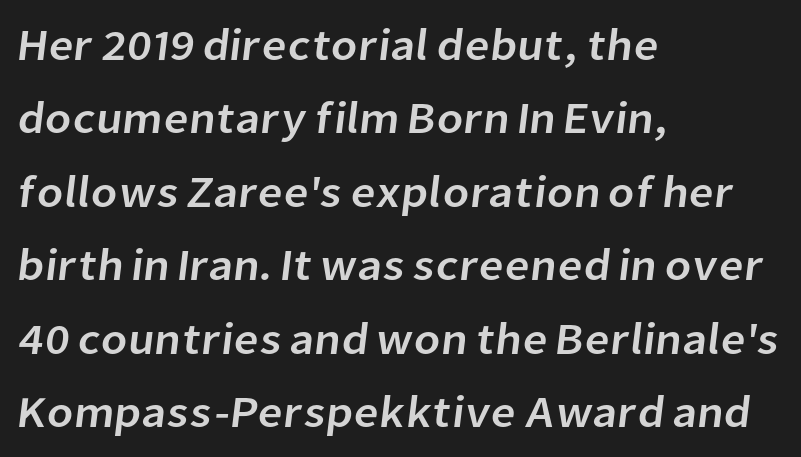
Q: Is the typeface a serif or a sans-serif typeface? A: Sans-serif.
Q: Is the text underlined? A: No.
Q: How is the paragraph aligned? A: Left-aligned.
Q: Is the spacing between letters normal or unusually wide? A: Normal.
Q: Is the spacing between lines tight, normal or loose? A: Normal.
Q: Width (condensed, normal, or wide)? A: Normal.
Q: Stroke contrast? A: Low.
Q: x-height? A: Medium.
Q: Monospaced? A: No.
